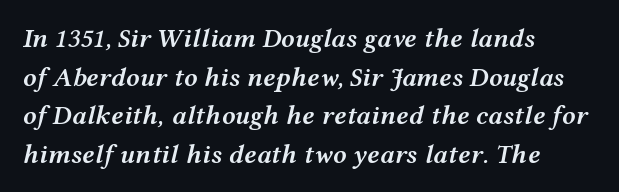
{"italic": "yes", "lean": "right", "slant_degrees": 12, "bold": "semi", "underline": "no", "align": "left", "line_spacing": "normal", "line_spacing_ratio": 1.43, "letter_spacing": "normal", "letter_spacing_em": 0.0, "glyph_px": 27}
